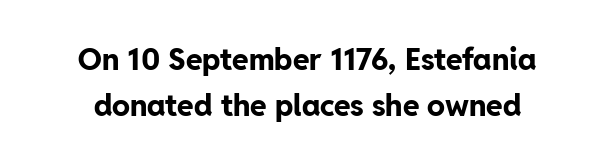
{"serif": "no", "italic": "no", "bold": "yes", "weight": "bold", "width": "normal", "stroke_contrast": "low", "x_height": "medium", "monospaced": "no", "underline": "no", "line_spacing": "normal", "line_spacing_ratio": 1.55, "letter_spacing": "normal", "letter_spacing_em": 0.0, "glyph_px": 30}
